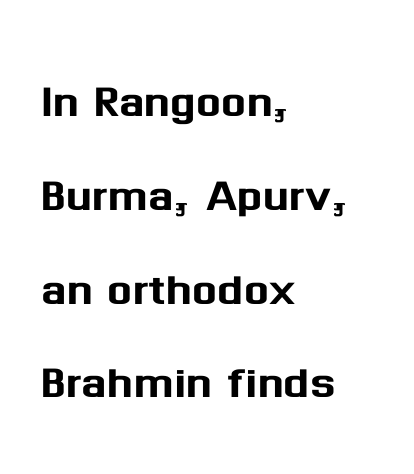
Q: Is the text italic (slanted)? A: No, it is upright.
Q: Is the typeface a serif or a sans-serif typeface? A: Sans-serif.
Q: Is the text underlined? A: No.
Q: How is the paragraph aligned? A: Left-aligned.
Q: Is the spacing between letters normal or unusually wide? A: Normal.
Q: Is the spacing between lines tight, normal or loose? A: Normal.
Q: Width (condensed, normal, or wide)? A: Normal.
Q: Stroke contrast? A: Medium.
Q: x-height? A: Medium.
Q: Monospaced? A: No.
